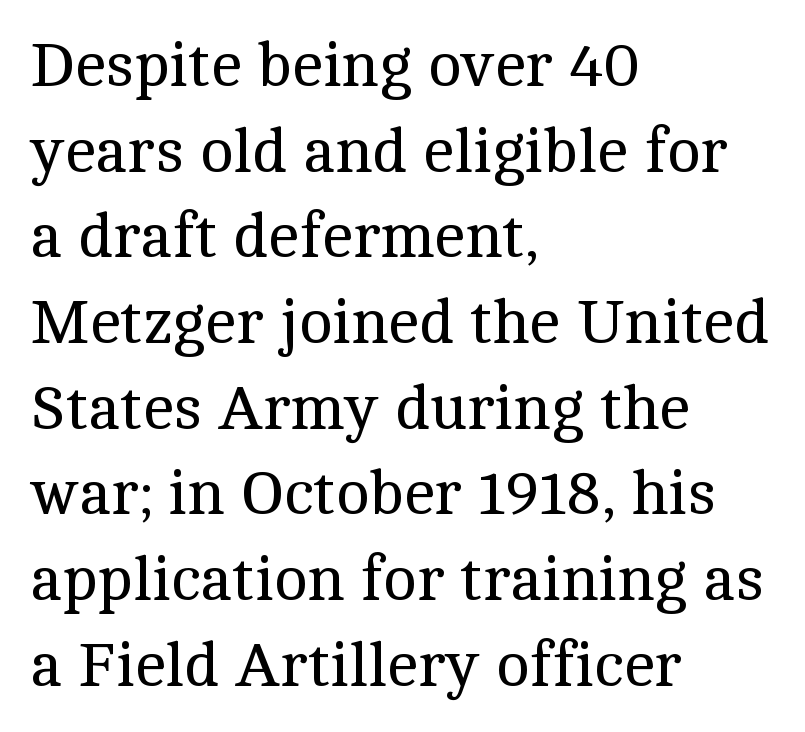
The image shows 63 px regular-weight serif type, upright; set left-aligned, normal line spacing (1.36x), normal letter spacing, not underlined; a medium x-height.
